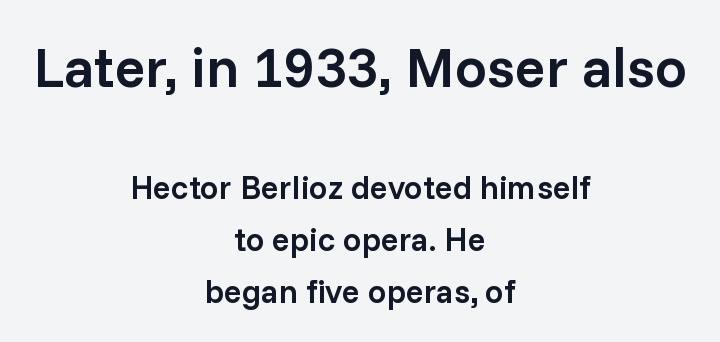
This sample has the flowing, uneven cadence of proportional lettering. Regarding serifs, this sample does without them. Leading matches the norm, producing a regular column. The rendering positions every line midway between the sides.
